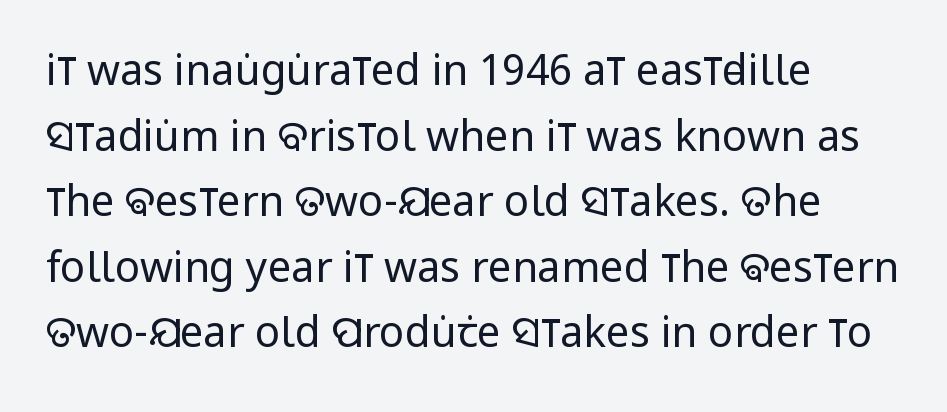
The letters carry no serifs — their stems end cleanly without finishing strokes. Successive baselines arrive at the customary interval. The gaps between neighbouring characters are ordinary and unremarkable. Do the characters align in a grid? No, the font is proportional. The lines are quadded left. The letterforms sit at book weight or below.
